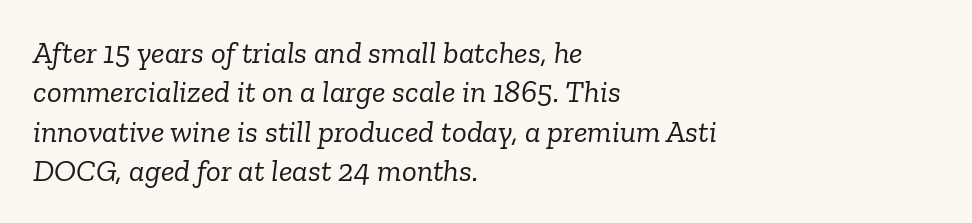
This is not heavy type; no bold has been used. Typographically, this falls in the serif category. Words appear dense and cohesive because spacing is normal. Descenders are the only things crossing below the line. A typesetter would call this leading conventional body-copy spacing.
